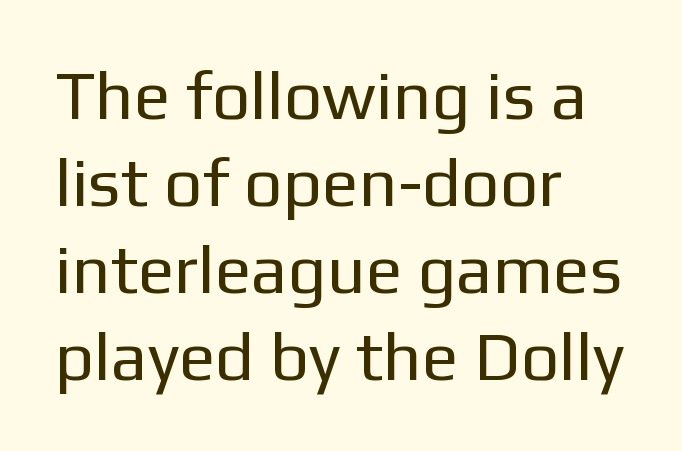
The image shows 68 px regular-weight sans-serif type, upright; set left-aligned, normal line spacing (1.28x), normal letter spacing, not underlined; low stroke contrast and a medium x-height.
